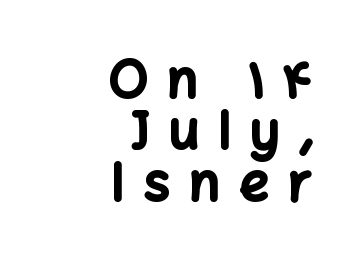
Compared with an ordinary text face, these strokes are far heavier — a full bold. The lettering holds an erect, upright posture throughout. These lines huddle together more closely than default settings would place them. Compared with a flush-left layout, this one pins lines to the opposite, right side. Descender tails drop into unmarked territory.
